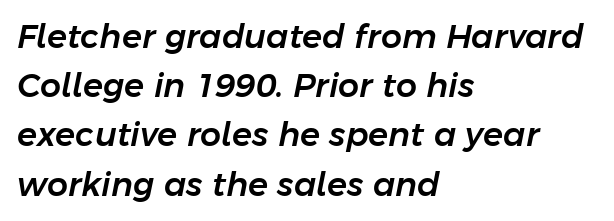
This sample has the flowing, uneven cadence of proportional lettering. An italicized treatment has been applied to the whole sample. Nothing unusual about the tracking: characters are spaced as the font intends. No word sits above an underline. Horizontal alignment here is leftward, the default for most running prose. Does the leading feel generous? No, just average.
